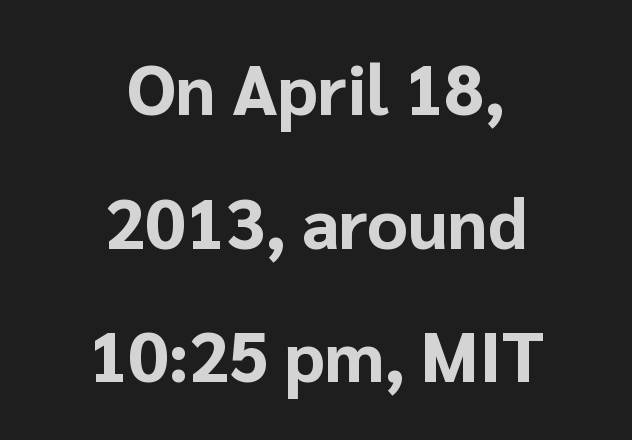
{"serif": "no", "italic": "no", "bold": "yes", "weight": "bold", "width": "normal", "stroke_contrast": "low", "x_height": "medium", "monospaced": "no", "underline": "no", "align": "center", "line_spacing": "loose", "line_spacing_ratio": 1.91, "letter_spacing": "normal", "letter_spacing_em": 0.0, "glyph_px": 70}
